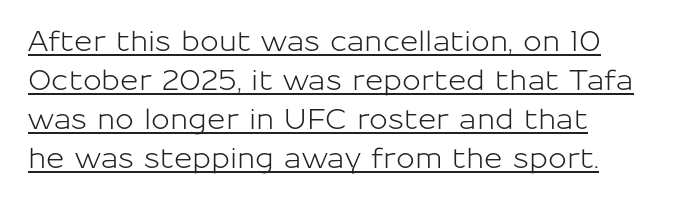
{"serif": "no", "italic": "no", "width": "normal", "stroke_contrast": "low", "x_height": "medium", "monospaced": "no", "underline": "yes", "align": "left", "line_spacing": "normal", "line_spacing_ratio": 1.39, "letter_spacing": "normal", "letter_spacing_em": 0.0, "glyph_px": 28}
